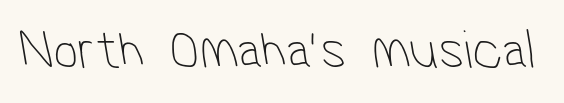
The image shows 56 px thin, condensed sans-serif type; set normal letter spacing, not underlined; low stroke contrast and a medium x-height.
